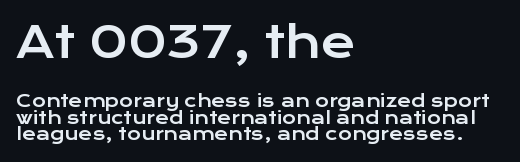
Q: Is the text italic (slanted)? A: No, it is upright.
Q: Is the typeface a serif or a sans-serif typeface? A: Sans-serif.
Q: Is the text underlined? A: No.
Q: How is the paragraph aligned? A: Left-aligned.
Q: Is the spacing between letters normal or unusually wide? A: Normal.
Q: Is the spacing between lines tight, normal or loose? A: Tight.
Q: Which block of text is set in a larger size, the first (top) or the second (bottom)? A: The first (top) one.
Q: Width (condensed, normal, or wide)? A: Wide.
Q: Stroke contrast? A: Low.
Q: x-height? A: Medium.
Q: Monospaced? A: No.
